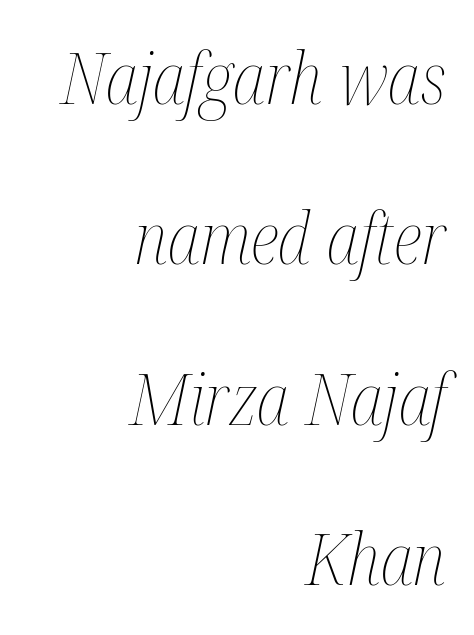
These lines are rendered in a variable-pitch font. Characters follow at the spacing the type designer built in. This sample is right-justified, so line beginnings fall wherever the words allow. The font's italic variant was chosen for this text. The weight tops out at a normal text grade. Does the leading feel generous? Absolutely, it's lavish.
